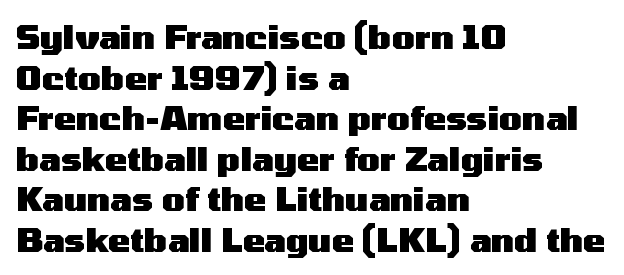
Students, this is bold: see how much ink each stroke carries. The setting favours the left margin, as ordinary paragraphs usually do. The letters stand upright; this is a roman face. A typesetter would call this proportional, since set widths differ per character. This rendering employs a face without finishing strokes, i.e., a sans-serif. Words float on clear page, feet unadorned.
